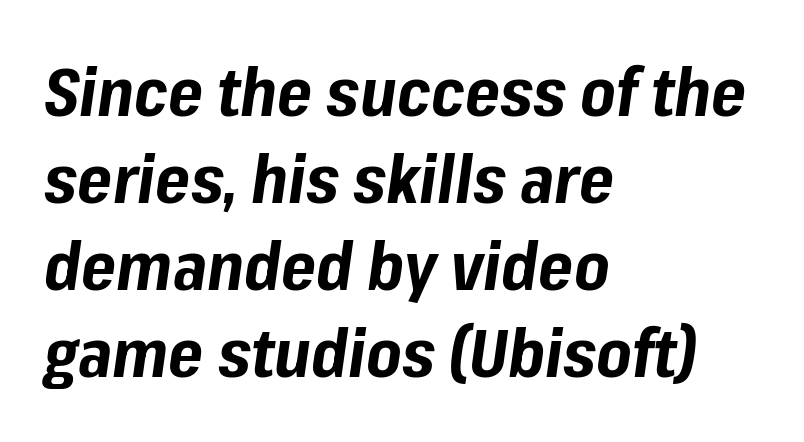
The face used here is proportionally spaced, like ordinary book or web type. Does the leading feel generous? No, just average. This sample uses an oblique cut, with every glyph tilted off the vertical. The gaps between neighbouring characters are ordinary and unremarkable. Bare-footed words on every line.
